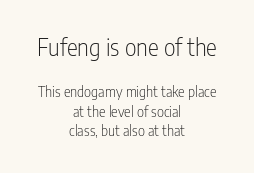
{"italic": "no", "bold": "no", "underline": "no", "align": "center", "line_spacing": "normal", "line_spacing_ratio": 1.39, "letter_spacing": "normal", "letter_spacing_em": 0.0, "larger_block": "first", "size_ratio": 1.64, "glyph_px": 23}
